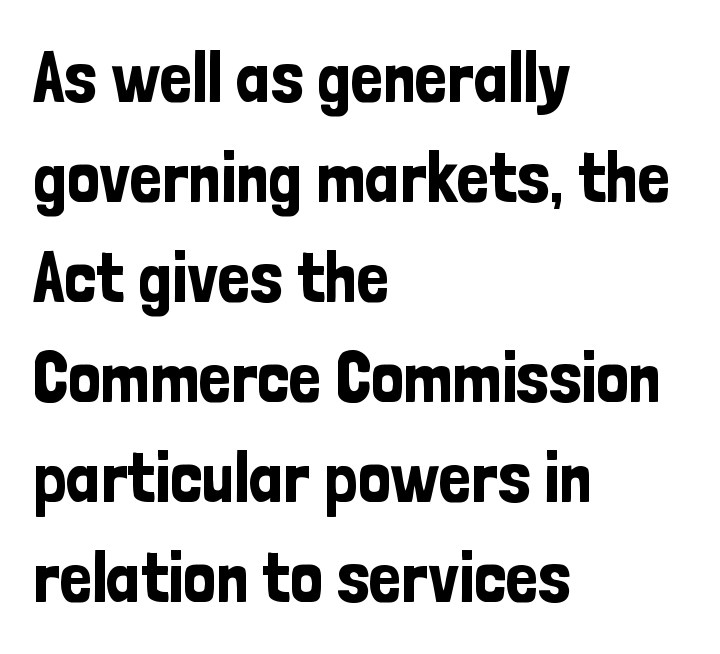
{"serif": "no", "italic": "no", "width": "condensed", "stroke_contrast": "low", "x_height": "medium", "monospaced": "no", "underline": "no", "align": "left", "line_spacing": "normal", "line_spacing_ratio": 1.39, "letter_spacing": "normal", "letter_spacing_em": 0.0, "glyph_px": 72}
